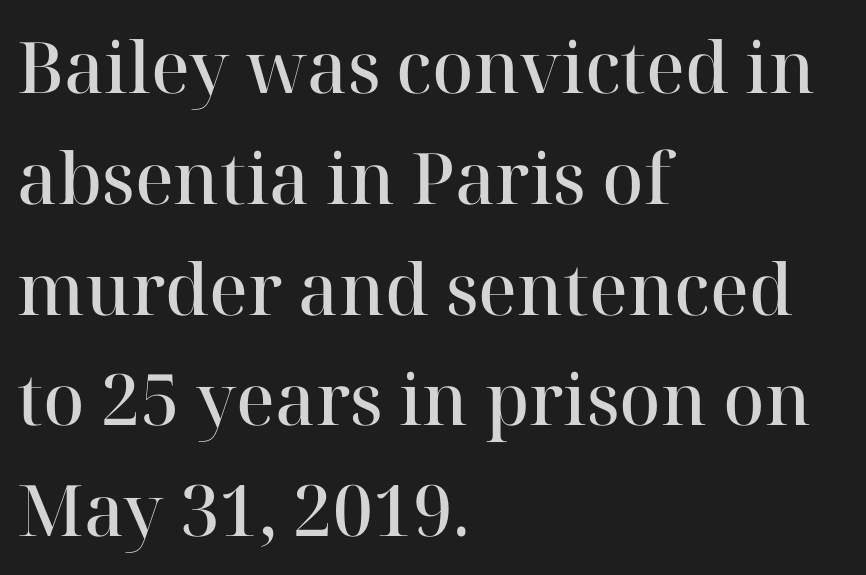
{"serif": "yes", "italic": "no", "bold": "semi", "weight": "semibold", "width": "normal", "stroke_contrast": "high", "x_height": "medium", "monospaced": "no", "underline": "no", "align": "left", "line_spacing": "normal", "line_spacing_ratio": 1.56, "letter_spacing": "normal", "letter_spacing_em": 0.0, "glyph_px": 71}
